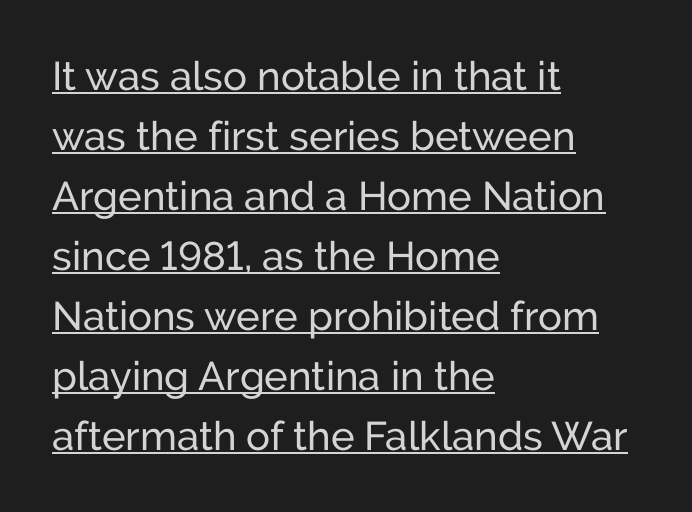
The gaps between neighbouring characters are ordinary and unremarkable. If you measured baseline to baseline, you'd find a middling distance. The letters stand straight up with perfectly vertical stems. Think of a printed novel: that variable character pitch is what you see here.
